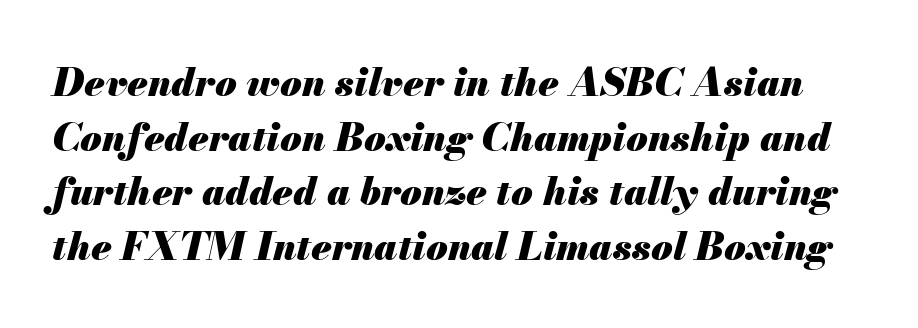
Q: Is the text bold? A: Yes.
Q: Is the text italic (slanted)? A: Yes, it leans right by about 13 degrees.
Q: Is the text underlined? A: No.
Q: Is the spacing between letters normal or unusually wide? A: Normal.
Q: Is the spacing between lines tight, normal or loose? A: Normal.
Q: Width (condensed, normal, or wide)? A: Normal.
Q: Stroke contrast? A: Medium.
Q: x-height? A: Small.
Q: Monospaced? A: No.
